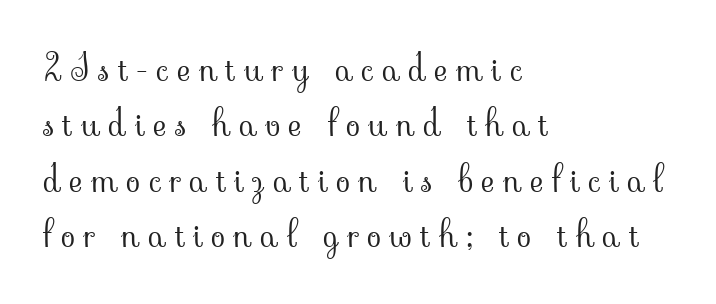
Does the lettering tilt? It doesn't — this is upright. Heft: none added — not bold. The passage shown is typeset with a serif family. The string is rendered with underlining switched off. A student would call this left alignment; a typographer would say flush left, rag right.
